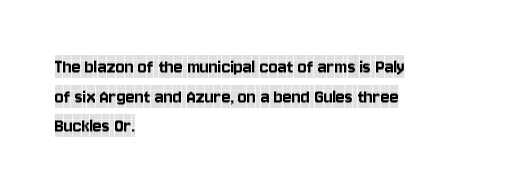
Q: Is the text italic (slanted)? A: No, it is upright.
Q: Is the text underlined? A: No.
Q: How is the paragraph aligned? A: Left-aligned.
Q: Is the spacing between letters normal or unusually wide? A: Normal.
Q: Is the spacing between lines tight, normal or loose? A: Normal.
